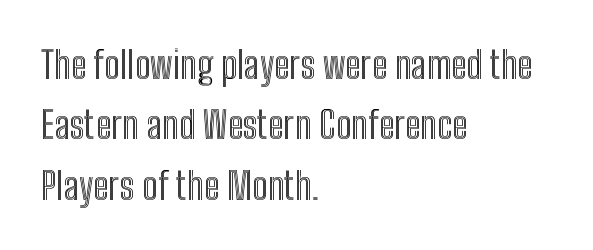
The image shows 38 px condensed type, upright; set left-aligned, normal line spacing (1.59x), normal letter spacing, not underlined; a medium x-height.
